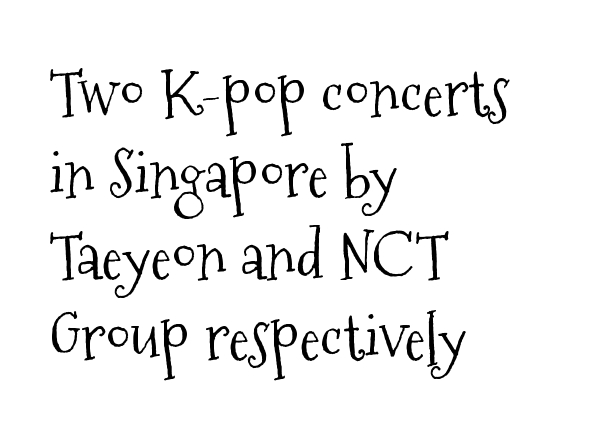
Q: Is the text bold? A: No.
Q: Is the text italic (slanted)? A: No, it is upright.
Q: Is the typeface a serif or a sans-serif typeface? A: Serif.
Q: Is the text underlined? A: No.
Q: How is the paragraph aligned? A: Left-aligned.
Q: Is the spacing between letters normal or unusually wide? A: Normal.
Q: Is the spacing between lines tight, normal or loose? A: Normal.
Q: Width (condensed, normal, or wide)? A: Condensed.
Q: Stroke contrast? A: Medium.
Q: x-height? A: Medium.
Q: Monospaced? A: No.
